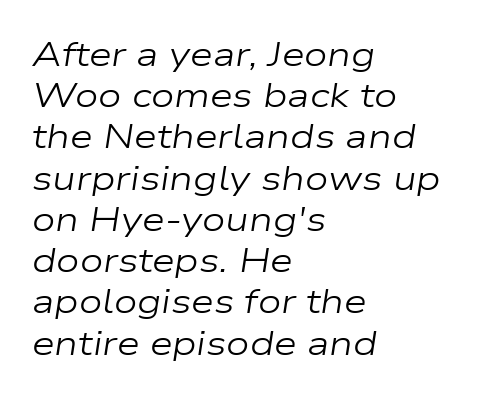
{"italic": "yes", "lean": "right", "slant_degrees": 9, "bold": "no", "weight": "regular", "width": "wide", "stroke_contrast": "low", "x_height": "medium", "monospaced": "no", "underline": "no", "align": "left", "line_spacing": "normal", "line_spacing_ratio": 1.25, "letter_spacing": "normal", "letter_spacing_em": 0.0, "glyph_px": 33}
